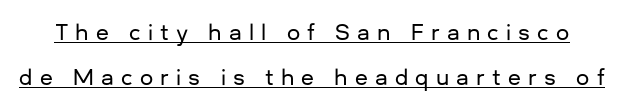
The image shows 21 px text type, upright; set loose line spacing (2.14x), unusually wide letter spacing (+0.34 em), underlined.
